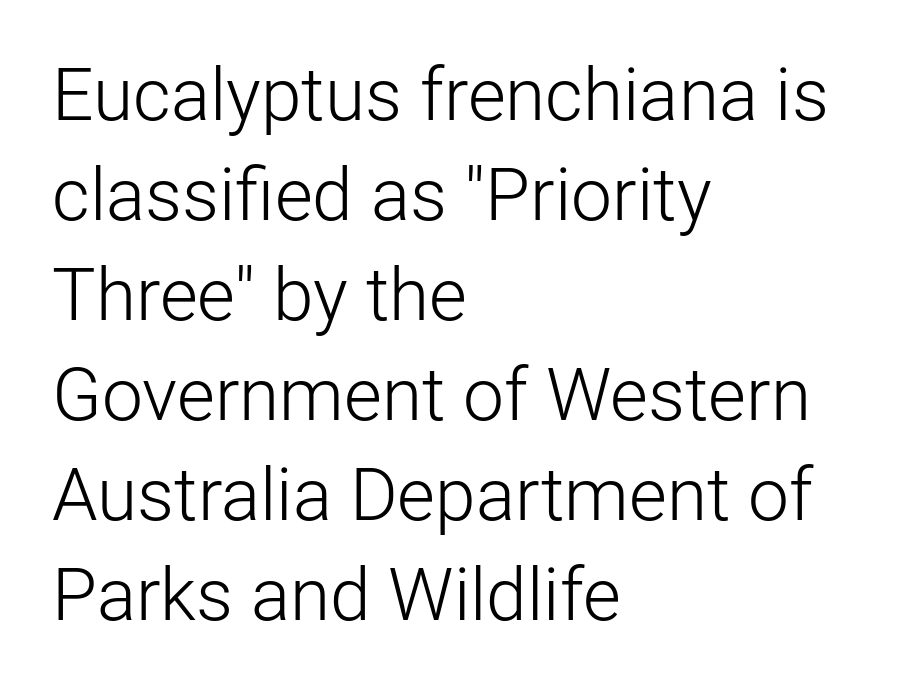
The letters advance in unequal steps, a hallmark of proportional type. The lines sit at an ordinary, default distance from one another. The letterforms sit at book weight or below. The strip under each line holds only bare page.
